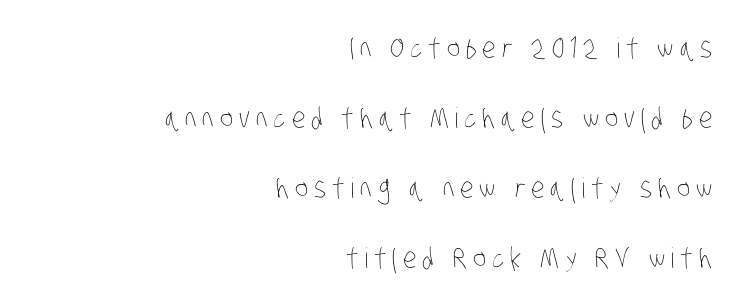
The image shows 28 px thin, condensed type; set right-aligned, loose line spacing (2.5x), unusually wide letter spacing (+0.21 em), not underlined; low stroke contrast and a large x-height.
